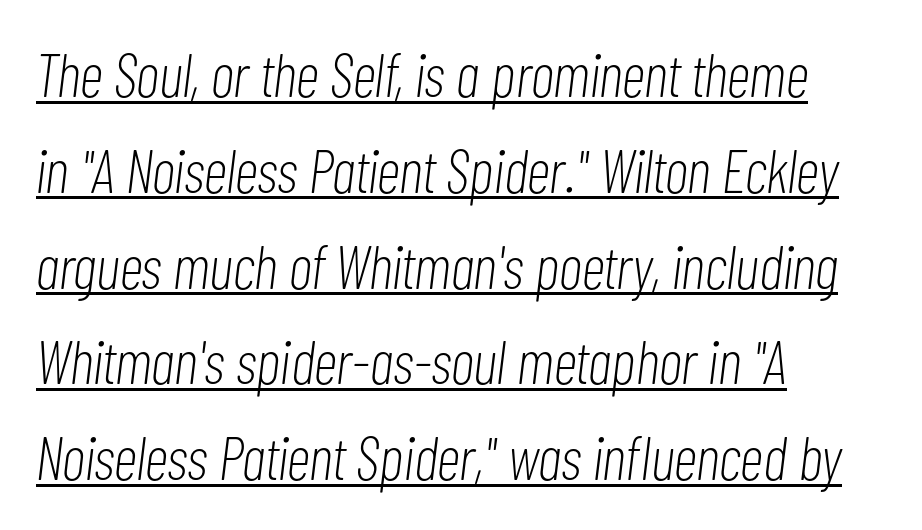
Q: Is the text bold? A: No.
Q: Is the text italic (slanted)? A: Yes, it leans right by about 7 degrees.
Q: Is the text underlined? A: Yes.
Q: How is the paragraph aligned? A: Left-aligned.
Q: Is the spacing between letters normal or unusually wide? A: Normal.
Q: Is the spacing between lines tight, normal or loose? A: Normal.
Q: Width (condensed, normal, or wide)? A: Condensed.
Q: Stroke contrast? A: Low.
Q: x-height? A: Medium.
Q: Monospaced? A: No.
